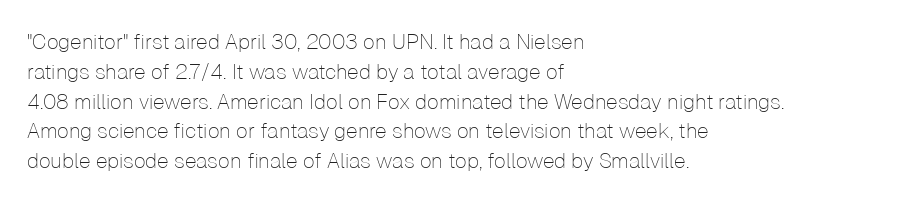
Quick note: interline space is typical. Nothing unusual about the tracking: characters are spaced as the font intends. Unmarked baselines from the first word to the last. No italicization has been applied; the sample stays upright.
